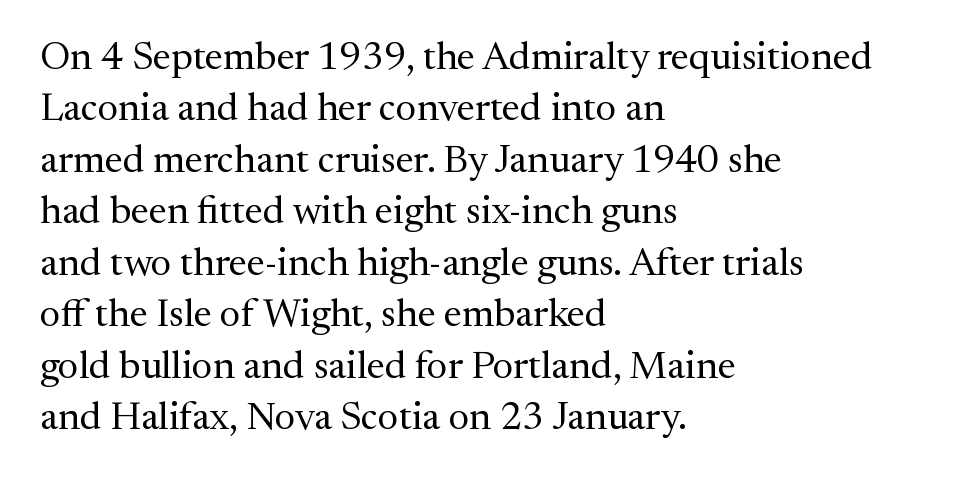
{"serif": "yes", "italic": "no", "bold": "no", "weight": "regular", "width": "normal", "stroke_contrast": "medium", "x_height": "medium", "monospaced": "no", "underline": "no", "align": "left", "line_spacing": "normal", "line_spacing_ratio": 1.32, "letter_spacing": "normal", "letter_spacing_em": 0.0, "glyph_px": 39}
